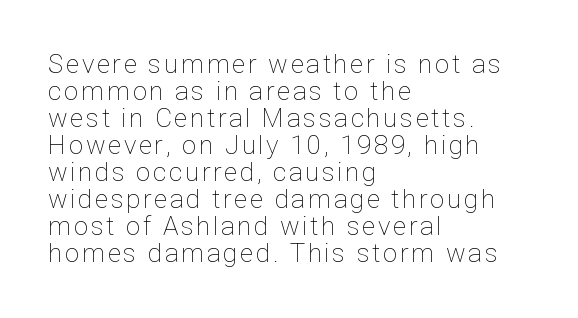
Q: Is the text bold? A: No.
Q: Is the text italic (slanted)? A: No, it is upright.
Q: Is the text underlined? A: No.
Q: How is the paragraph aligned? A: Left-aligned.
Q: Is the spacing between lines tight, normal or loose? A: Tight.
